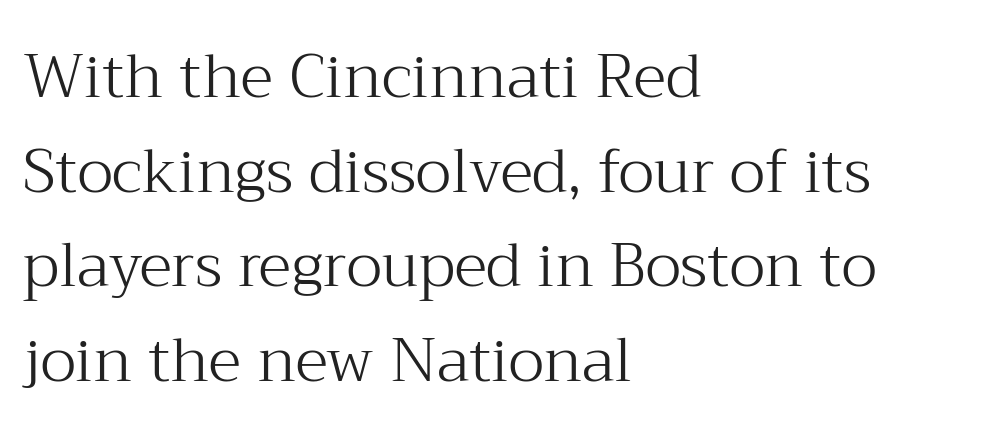
The image shows 61 px light serif type, upright; set left-aligned, normal line spacing (1.55x), normal letter spacing, not underlined; medium stroke contrast and a medium x-height.
